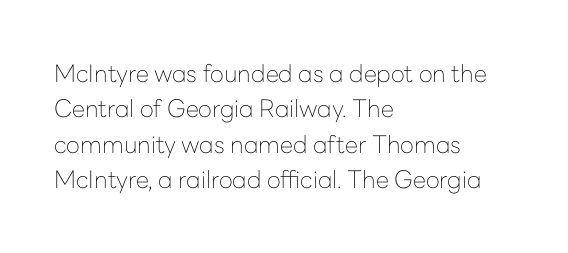
{"italic": "no", "bold": "no", "underline": "no", "align": "left", "line_spacing": "normal", "line_spacing_ratio": 1.47, "letter_spacing": "normal", "letter_spacing_em": 0.0, "glyph_px": 24}
